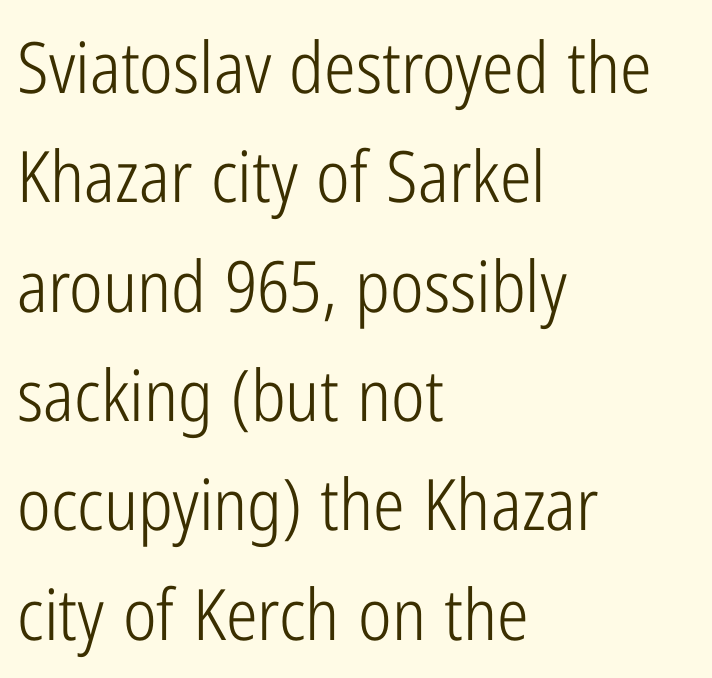
The face used here is proportionally spaced, like ordinary book or web type. Nope, no serifs anywhere on these letters. Honestly, the row spacing looks completely unremarkable. The paragraph has a hard left edge and a soft right edge. Letter spacing: default.
